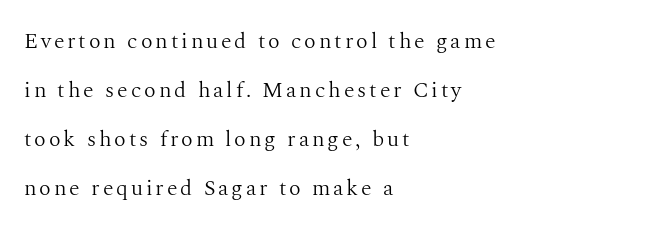
Line beginnings align vertically; line endings do not. Compared with a typical body face, this is equally light or lighter still. The specimen reads as upright at a glance. No word sits above an underline. Students, observe: this is what heavily led, spacious text looks like.
